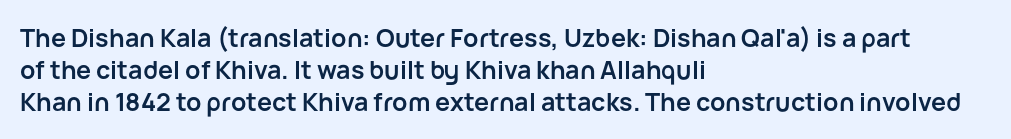
The image shows 25 px bold type, upright; set left-aligned, normal line spacing (1.28x), normal letter spacing, not underlined.
